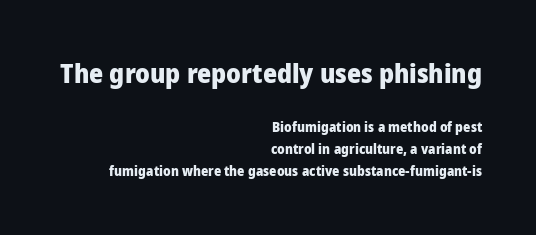
Q: Is the text bold? A: Yes.
Q: Is the text italic (slanted)? A: No, it is upright.
Q: Is the text underlined? A: No.
Q: How is the paragraph aligned? A: Right-aligned.
Q: Is the spacing between letters normal or unusually wide? A: Normal.
Q: Is the spacing between lines tight, normal or loose? A: Normal.
Q: Which block of text is set in a larger size, the first (top) or the second (bottom)? A: The first (top) one.
